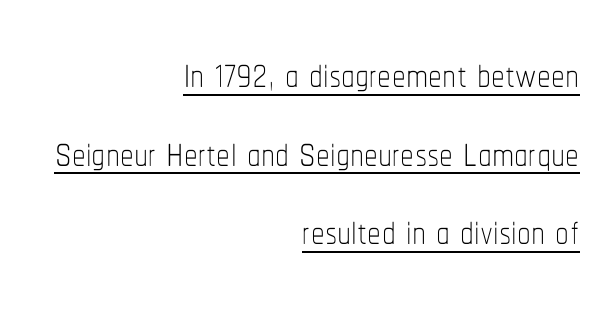
The image shows 55 px thin, condensed type, upright; set right-aligned, normal line spacing (1.43x), normal letter spacing, underlined; low stroke contrast and a medium x-height.
